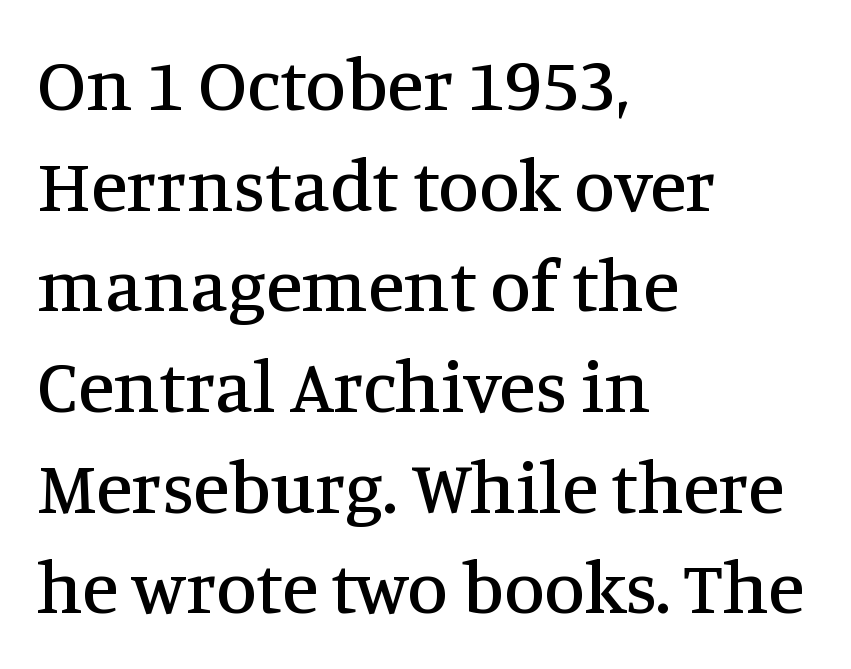
The image shows 74 px serif type, upright; set left-aligned, normal line spacing (1.36x), normal letter spacing, not underlined; medium stroke contrast and a large x-height.
